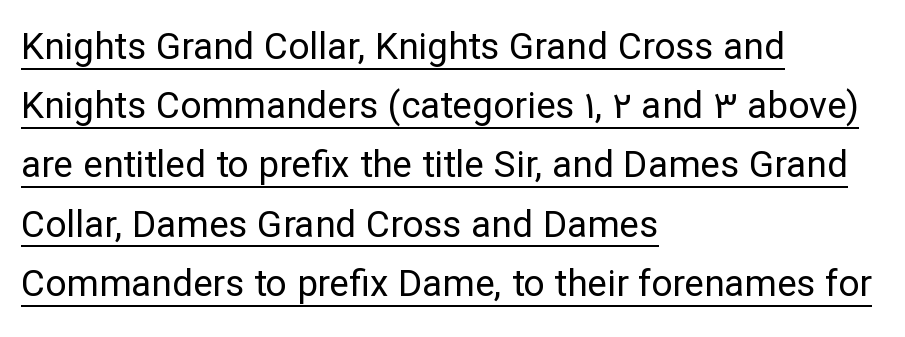
{"serif": "no", "italic": "no", "bold": "no", "weight": "regular", "width": "normal", "stroke_contrast": "low", "x_height": "medium", "monospaced": "no", "underline": "yes", "align": "left", "line_spacing": "normal", "line_spacing_ratio": 1.6, "letter_spacing": "normal", "letter_spacing_em": 0.0, "glyph_px": 37}
